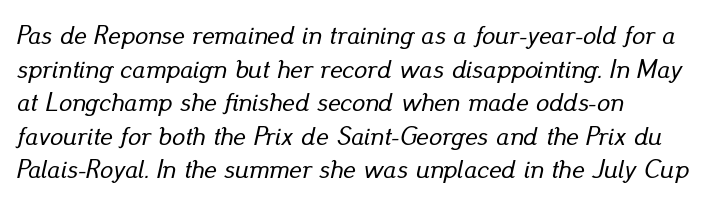
The image shows 26 px text type, italic (leaning right); set left-aligned, normal line spacing (1.29x), normal letter spacing, not underlined.
